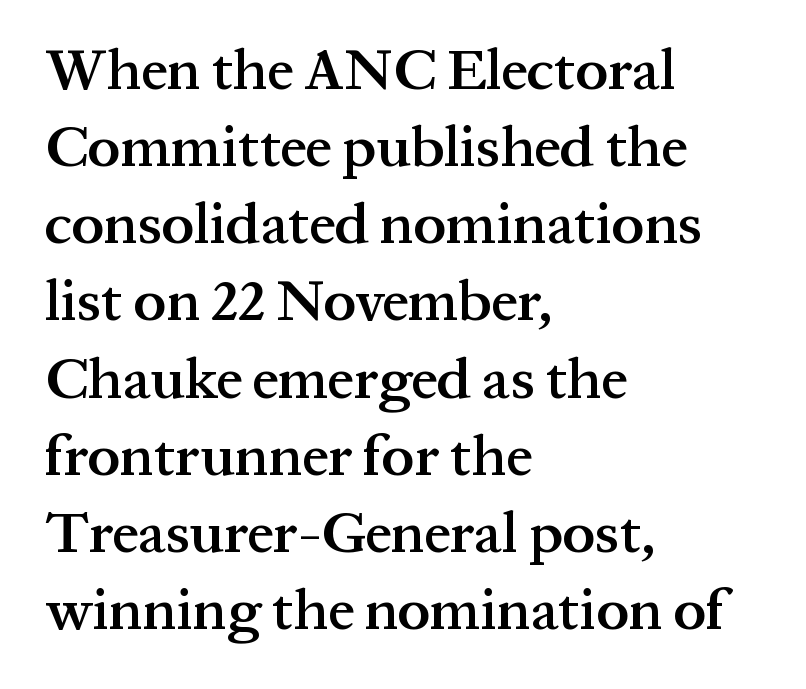
{"serif": "yes", "italic": "no", "bold": "semi", "weight": "semibold", "width": "normal", "stroke_contrast": "medium", "x_height": "medium", "monospaced": "no", "underline": "no", "align": "left", "line_spacing": "normal", "line_spacing_ratio": 1.33, "letter_spacing": "normal", "letter_spacing_em": 0.0, "glyph_px": 58}
